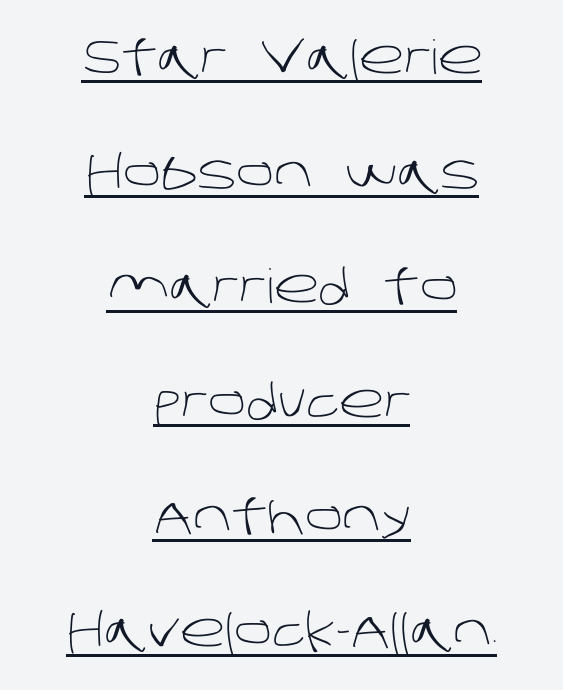
Leading is clearly above the norm, producing a sparse column. Look at the tracking — it's just the regular setting, nothing added. Unbolded letterforms with no extra heft. The type family on display is of the sans-serif kind. The letters advance in unequal steps, a hallmark of proportional type.
